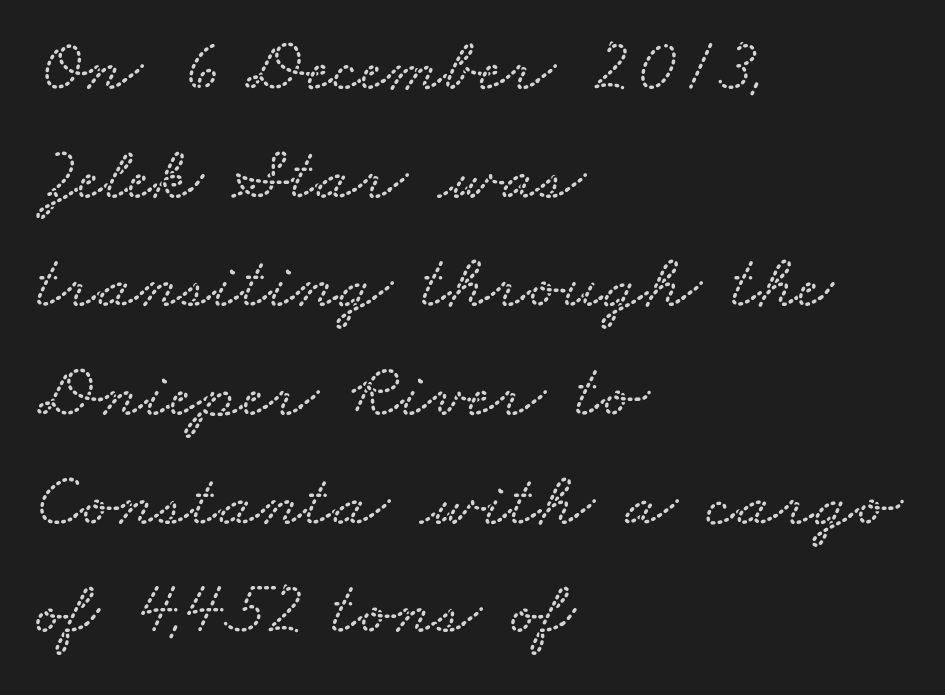
{"width": "wide", "stroke_contrast": "low", "x_height": "small", "monospaced": "no", "underline": "no", "align": "left", "line_spacing": "normal", "line_spacing_ratio": 1.43, "letter_spacing": "normal", "letter_spacing_em": 0.0, "glyph_px": 76}
